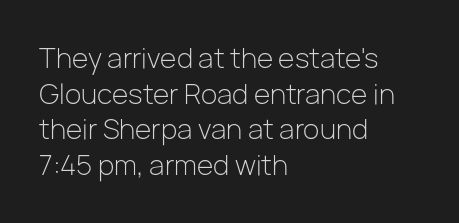
{"italic": "no", "bold": "no", "underline": "no", "align": "left", "line_spacing": "normal", "line_spacing_ratio": 1.32, "letter_spacing": "normal", "letter_spacing_em": 0.0, "glyph_px": 27}
